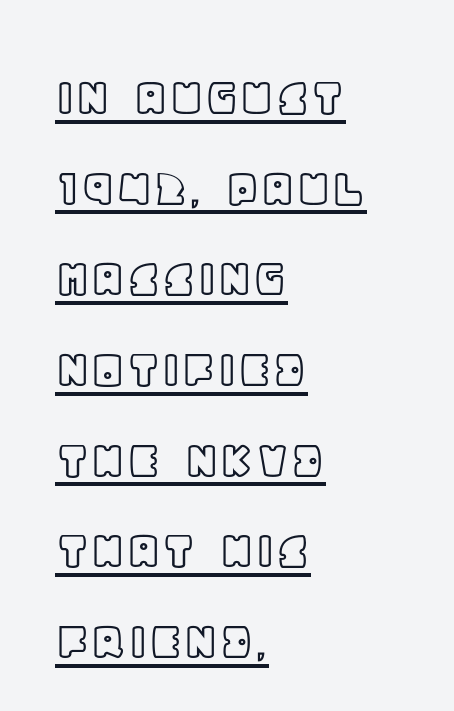
Q: Is the text italic (slanted)? A: No, it is upright.
Q: Is the text underlined? A: Yes.
Q: How is the paragraph aligned? A: Left-aligned.
Q: Is the spacing between letters normal or unusually wide? A: Normal.
Q: Is the spacing between lines tight, normal or loose? A: Normal.
Q: Width (condensed, normal, or wide)? A: Normal.
Q: x-height? A: Large.
Q: Monospaced? A: No.
